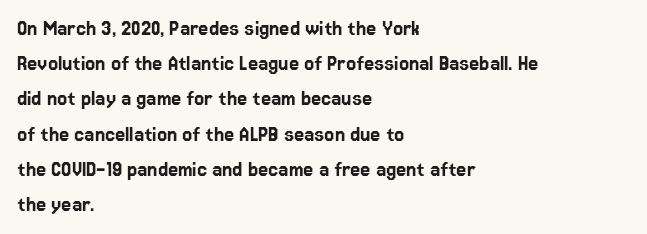
The image shows 23 px text type, upright; set left-aligned, normal line spacing (1.53x), normal letter spacing, not underlined.
